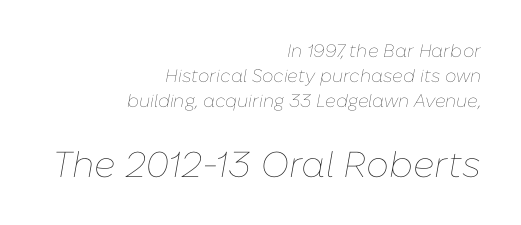
Caption: face not bold, strokes unweighted. Unmarked baselines from the first word to the last. Does the copy run flush right? Yes — the right margin is perfectly even. Students, note that the glyphs here touch the page at normal intervals. Proportional: the letters do not fall into vertical columns.
